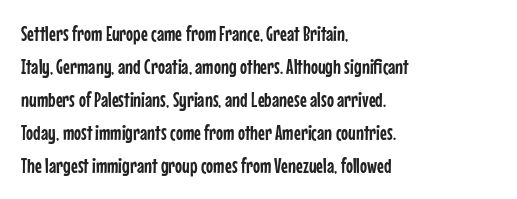
{"italic": "no", "underline": "no", "align": "left", "line_spacing": "normal", "line_spacing_ratio": 1.57, "letter_spacing": "normal", "letter_spacing_em": 0.0, "glyph_px": 21}
